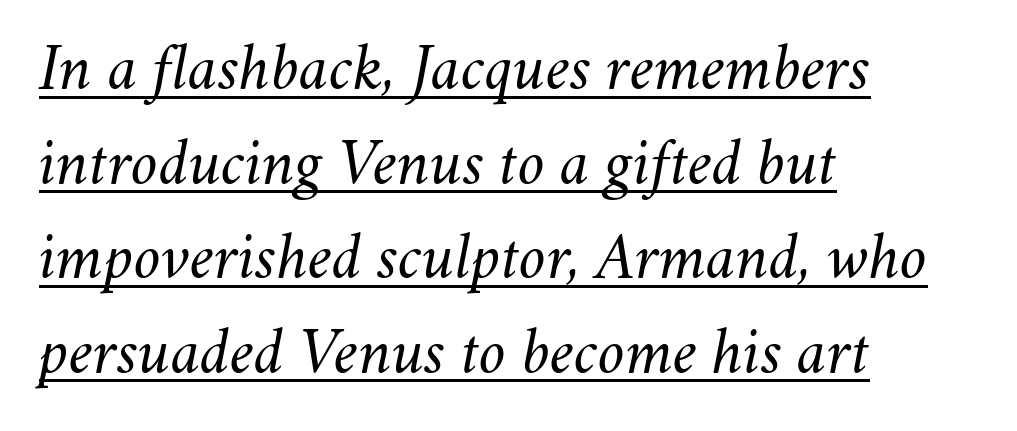
The passage shown has conventional tracking throughout. Alignment: flush left. No letter is thick-stroked: the sample isn't bold. The specimen reads as italic at a glance. Notice how descenders clear the ascenders below comfortably — that's standard leading.
